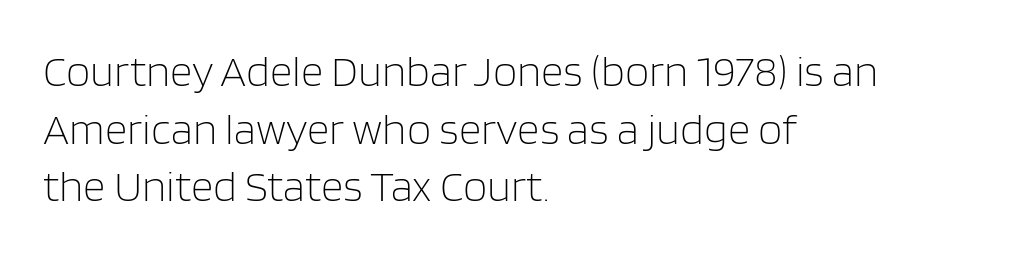
Q: Is the text bold? A: No.
Q: Is the text italic (slanted)? A: No, it is upright.
Q: Is the typeface a serif or a sans-serif typeface? A: Sans-serif.
Q: Is the text underlined? A: No.
Q: How is the paragraph aligned? A: Left-aligned.
Q: Is the spacing between letters normal or unusually wide? A: Normal.
Q: Is the spacing between lines tight, normal or loose? A: Normal.
Q: Width (condensed, normal, or wide)? A: Normal.
Q: Stroke contrast? A: Low.
Q: x-height? A: Large.
Q: Monospaced? A: No.
